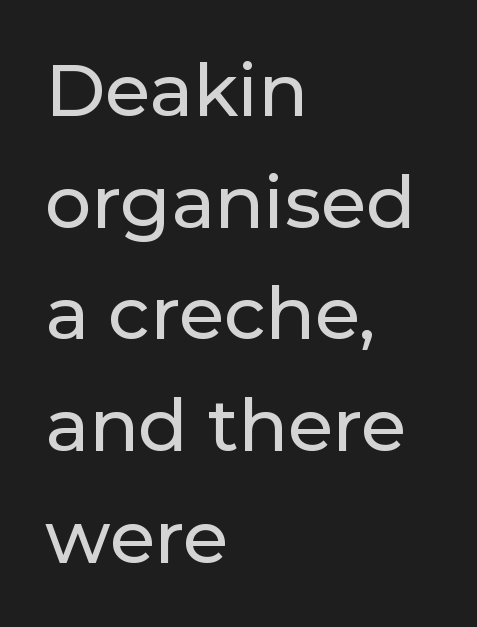
{"serif": "no", "italic": "no", "width": "normal", "stroke_contrast": "low", "x_height": "medium", "monospaced": "no", "underline": "no", "align": "left", "line_spacing": "normal", "line_spacing_ratio": 1.53, "letter_spacing": "normal", "letter_spacing_em": 0.0, "glyph_px": 73}
